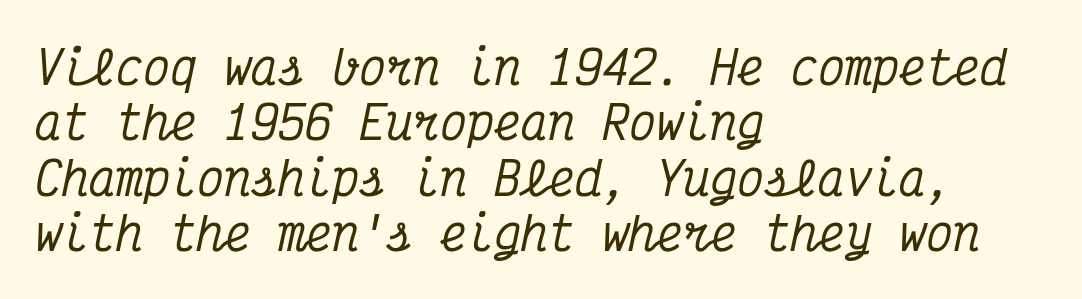
These lines keep a tight, regular rhythm from letter to letter. This is serif lettering, the kind often seen in printed books. Clear beneath every line of the passage. Note the uniform advance width — an 'i' takes as much space as an 'm'. When letters slant like this, we call the style italic.
